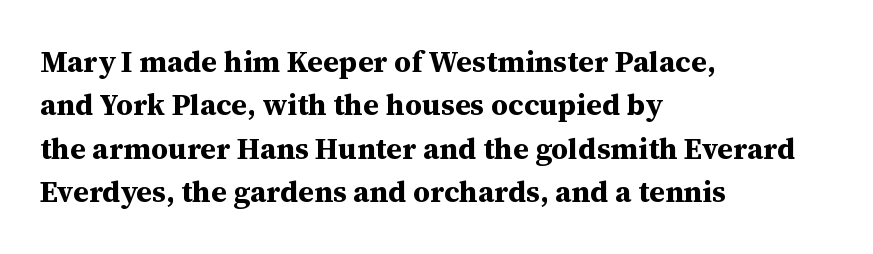
Q: Is the text bold? A: Yes.
Q: Is the text italic (slanted)? A: No, it is upright.
Q: Is the typeface a serif or a sans-serif typeface? A: Serif.
Q: Is the text underlined? A: No.
Q: How is the paragraph aligned? A: Left-aligned.
Q: Is the spacing between letters normal or unusually wide? A: Normal.
Q: Is the spacing between lines tight, normal or loose? A: Normal.
Q: Width (condensed, normal, or wide)? A: Normal.
Q: Stroke contrast? A: Medium.
Q: x-height? A: Medium.
Q: Monospaced? A: No.
